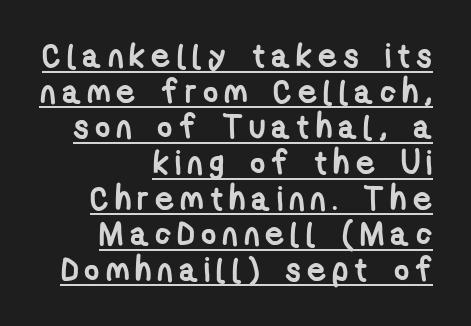
The typesetter has applied underlining to the passage shown. Thick stems and heavy bowls — unmistakably bold. The leading is snug, giving the passage a crowded texture. Regarding serifs, this sample does without them. The paragraph has a hard right edge and a soft left edge. Do the characters align in a grid? No, the font is proportional.
